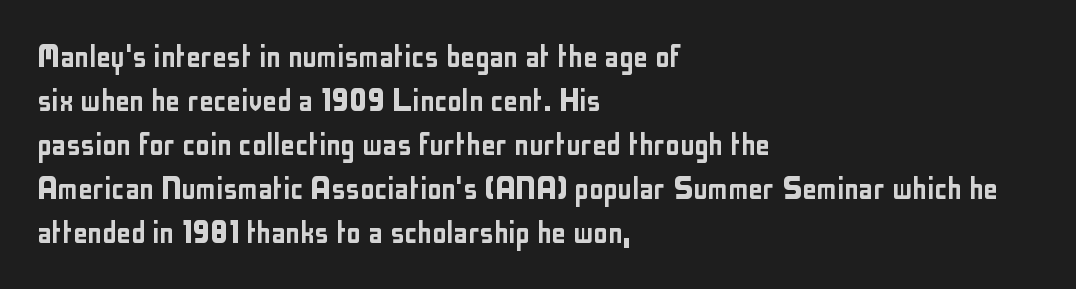
Visually the block forms a straight wall on the left and a jagged coastline on the right. Is the letter spacing exaggerated? No — it looks like the ordinary default. Ordinary non-slanted type is in use. Words float on clear page, feet unadorned.
